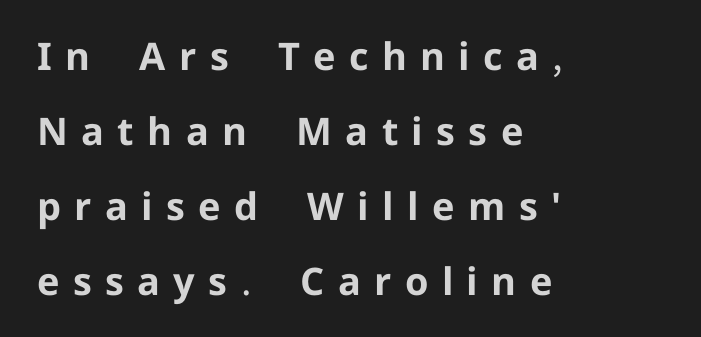
The image shows 38 px bold sans-serif type, upright; set left-aligned, loose line spacing (1.97x), unusually wide letter spacing (+0.35 em), not underlined; low stroke contrast and a medium x-height.
